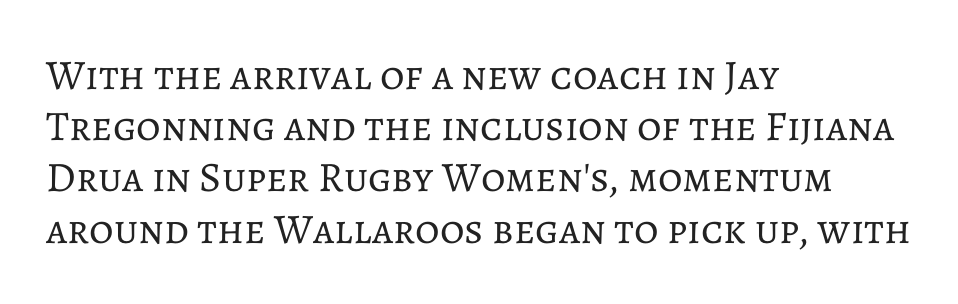
{"italic": "no", "bold": "no", "weight": "regular", "width": "normal", "stroke_contrast": "low", "x_height": "medium", "monospaced": "no", "underline": "no", "align": "left", "line_spacing_ratio": 1.22, "letter_spacing": "normal", "letter_spacing_em": 0.0, "glyph_px": 42}
